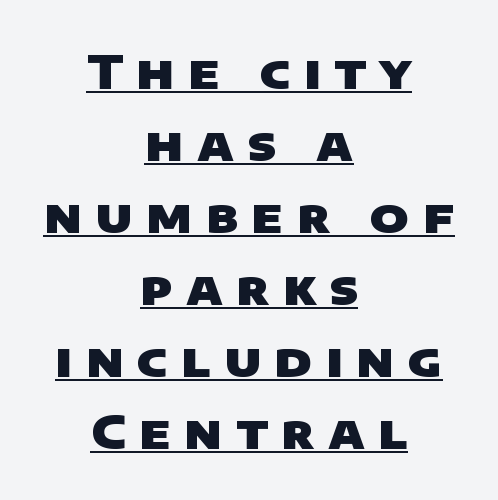
One glance says typical: line gaps are just what's usual. You could not count columns in this text — the font is proportionally spaced. Serifs: no, the terminals of the letterforms are clean. These lines have a slow, spaced-out rhythm from letter to letter. Weight check: bold — yes, fully.
